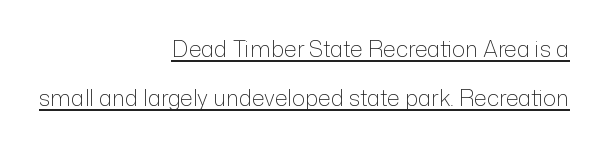
The image shows 22 px text type, upright; set right-aligned, loose line spacing (2.24x), normal letter spacing, underlined.
